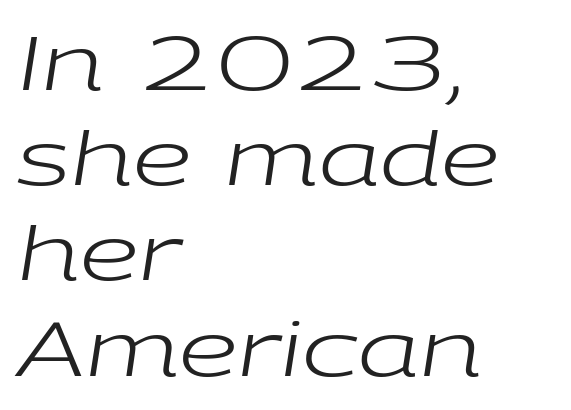
The image shows 75 px regular-weight, wide type, italic (leaning right); set left-aligned, normal line spacing (1.27x), normal letter spacing, not underlined; low stroke contrast and a medium x-height.
